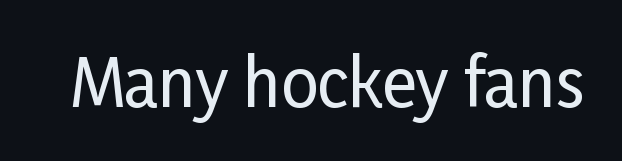
The image shows 66 px condensed sans-serif type, upright; set normal letter spacing, not underlined; low stroke contrast and a medium x-height.
